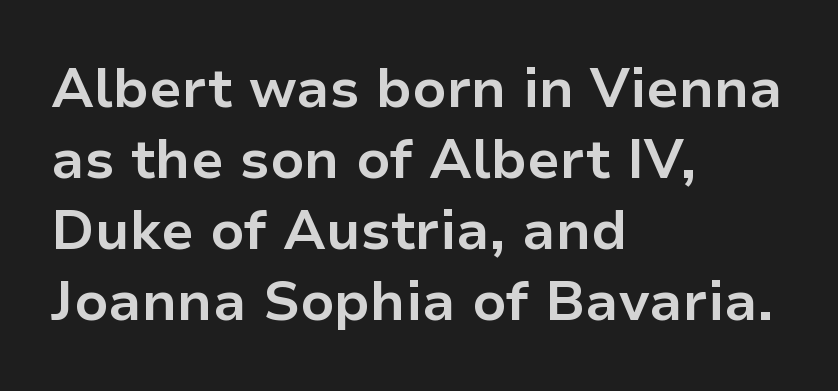
The image shows 55 px bold sans-serif type, upright; set left-aligned, normal line spacing (1.29x), normal letter spacing, not underlined; low stroke contrast and a medium x-height.
